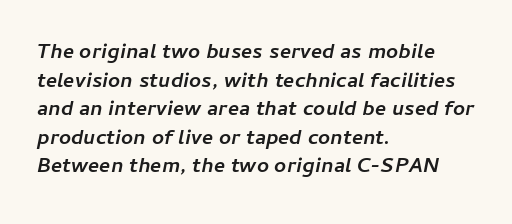
{"italic": "yes", "lean": "right", "slant_degrees": 11, "bold": "yes", "underline": "no", "align": "left", "line_spacing": "normal", "line_spacing_ratio": 1.36, "letter_spacing": "normal", "letter_spacing_em": 0.0, "glyph_px": 21}
